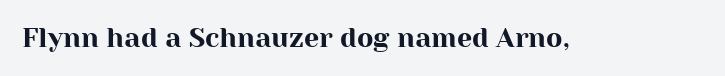
The image shows 27 px text type, upright; set normal letter spacing, not underlined.
